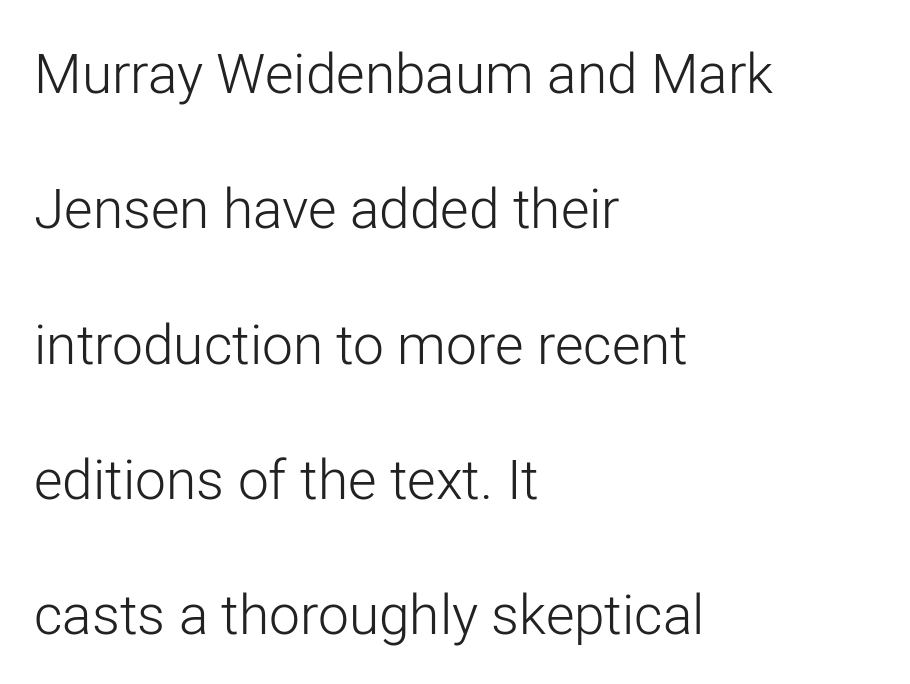
Q: Is the text bold? A: No.
Q: Is the text italic (slanted)? A: No, it is upright.
Q: Is the typeface a serif or a sans-serif typeface? A: Sans-serif.
Q: Is the text underlined? A: No.
Q: How is the paragraph aligned? A: Left-aligned.
Q: Is the spacing between letters normal or unusually wide? A: Normal.
Q: Is the spacing between lines tight, normal or loose? A: Loose.
Q: Width (condensed, normal, or wide)? A: Normal.
Q: Stroke contrast? A: Low.
Q: x-height? A: Medium.
Q: Monospaced? A: No.
